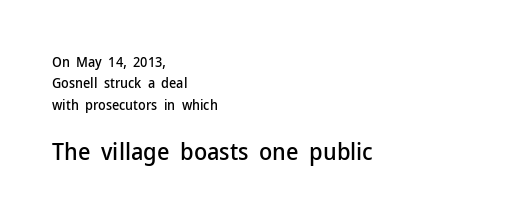
The image shows 24 px text type, upright; set left-aligned, normal line spacing (1.53x), normal letter spacing, not underlined; the second (bottom) block is 1.71x larger.
